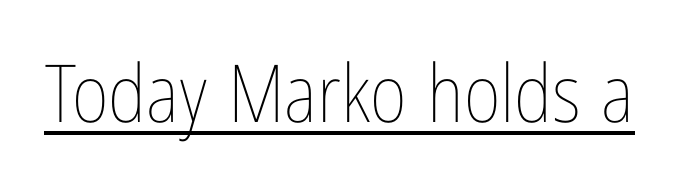
The image shows 80 px thin, condensed type, upright; set normal letter spacing, underlined; low stroke contrast and a medium x-height.
